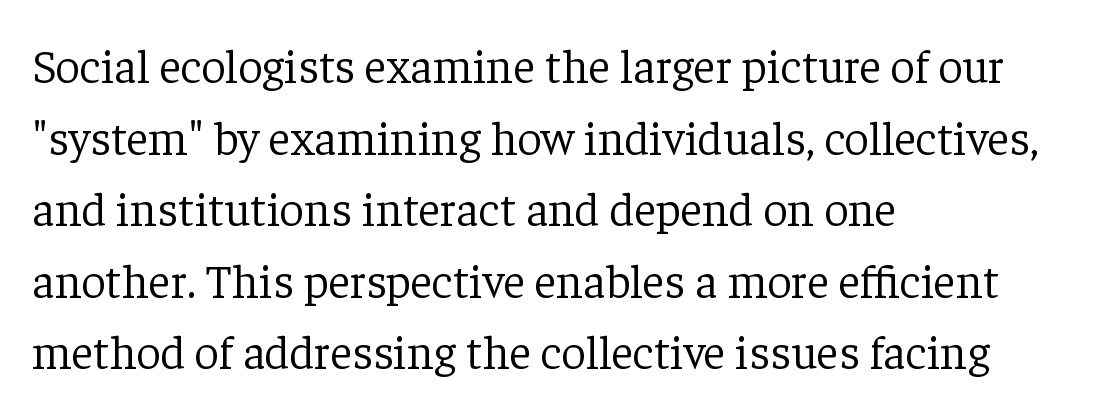
{"serif": "yes", "italic": "no", "bold": "no", "weight": "light", "width": "normal", "stroke_contrast": "low", "x_height": "medium", "monospaced": "no", "underline": "no", "align": "left", "line_spacing": "normal", "line_spacing_ratio": 1.49, "letter_spacing": "normal", "letter_spacing_em": 0.0, "glyph_px": 48}
